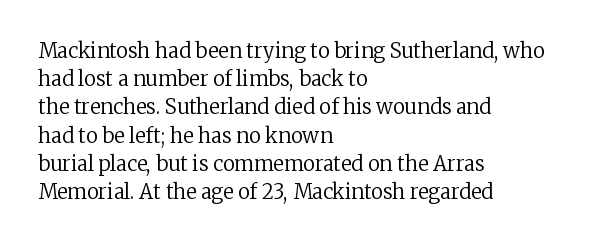
Q: Is the text bold? A: No.
Q: Is the text italic (slanted)? A: No, it is upright.
Q: Is the text underlined? A: No.
Q: How is the paragraph aligned? A: Left-aligned.
Q: Is the spacing between letters normal or unusually wide? A: Normal.
Q: Is the spacing between lines tight, normal or loose? A: Normal.
